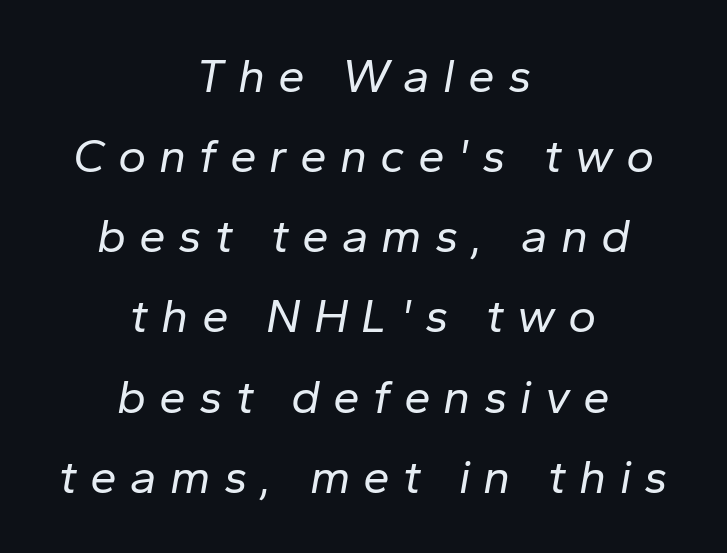
Stems and bowls with no extra thickness — not bold. Designer's note — italics engaged. The passage shown is typed in a proportional face where columns would drift. Summary of vertical rhythm: regular, with standard interline spacing.
